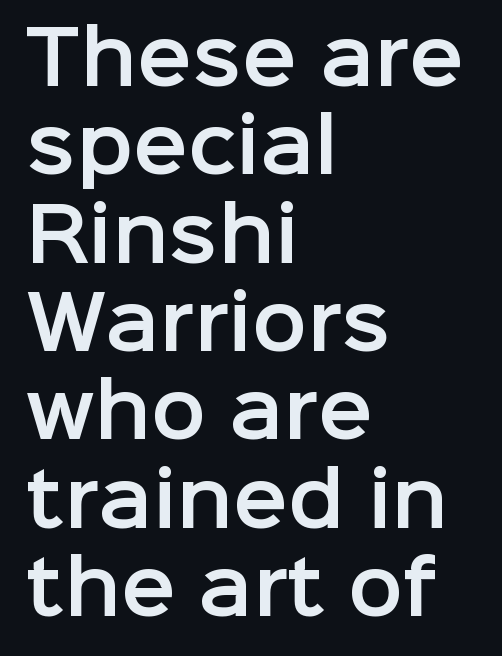
The image shows 73 px sans-serif type, upright; set left-aligned, line spacing 1.21x, normal letter spacing, not underlined; low stroke contrast and a medium x-height.
